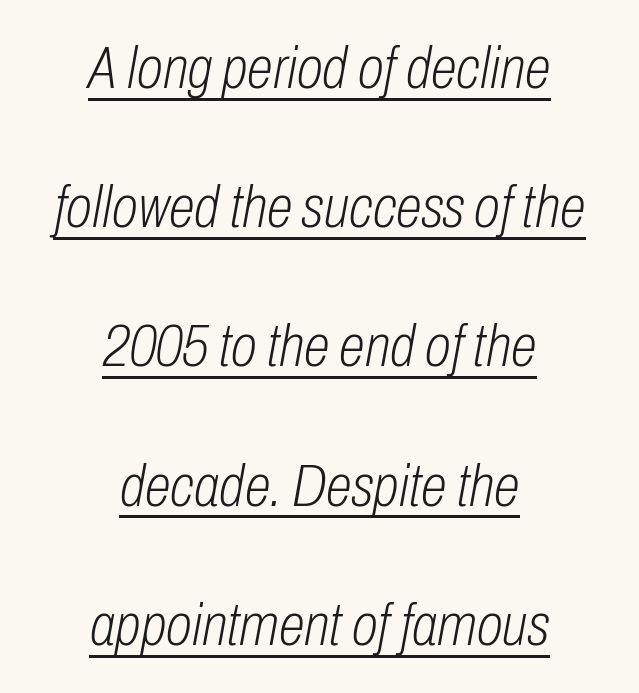
No extra ink here — the face is not bold. Descenders here cross a horizontal rule under the line. Character widths vary here, with narrow letters taking less room than wide ones. Compared with a flush-left layout, this one balances lines on the center instead.
